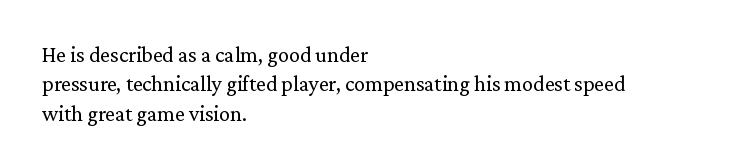
The image shows 22 px text type, upright; set left-aligned, normal line spacing (1.33x), normal letter spacing, not underlined.
